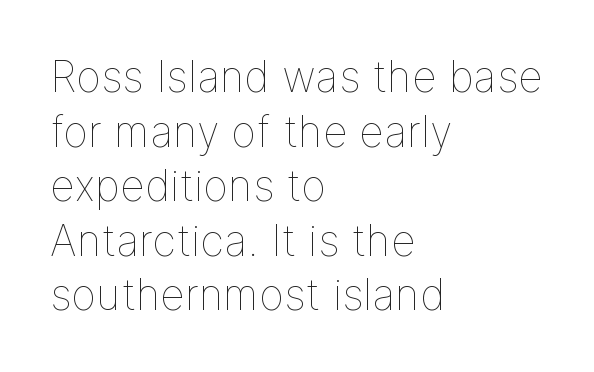
{"italic": "no", "bold": "no", "weight": "thin", "width": "normal", "stroke_contrast": "low", "x_height": "medium", "monospaced": "no", "underline": "no", "align": "left", "line_spacing": "normal", "line_spacing_ratio": 1.27, "letter_spacing": "normal", "letter_spacing_em": 0.0, "glyph_px": 43}
